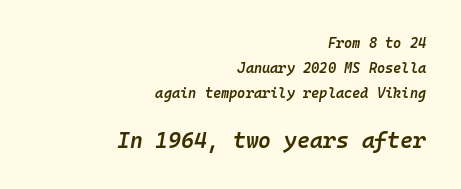
The image shows 22 px text type, italic (leaning right); set right-aligned, line spacing 1.77x, normal letter spacing, not underlined; the second (bottom) block is 1.57x larger.
